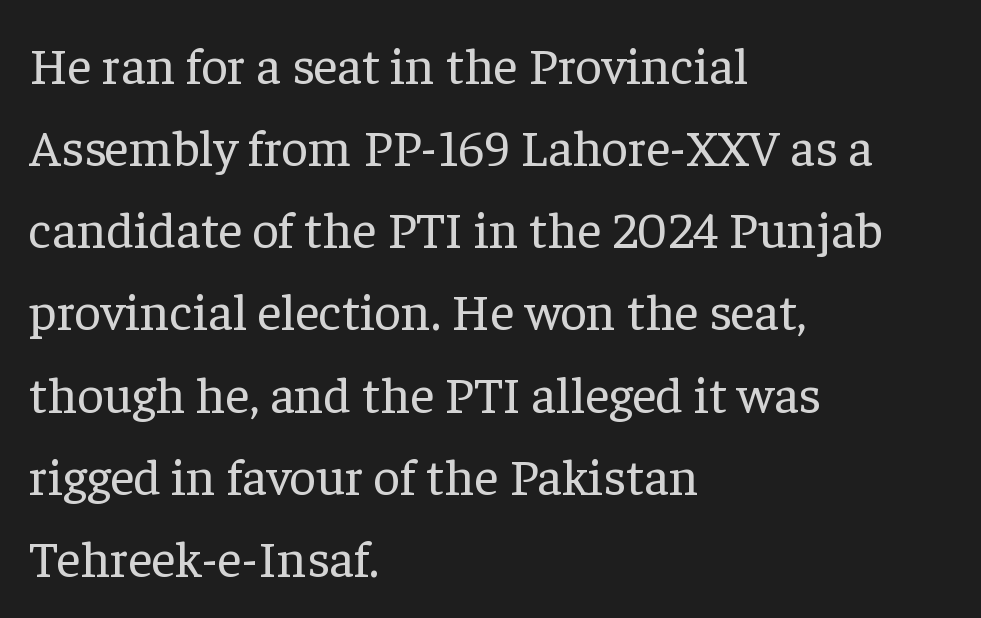
Q: Is the text bold? A: No.
Q: Is the text italic (slanted)? A: No, it is upright.
Q: Is the typeface a serif or a sans-serif typeface? A: Serif.
Q: Is the text underlined? A: No.
Q: How is the paragraph aligned? A: Left-aligned.
Q: Is the spacing between letters normal or unusually wide? A: Normal.
Q: Is the spacing between lines tight, normal or loose? A: Normal.
Q: Width (condensed, normal, or wide)? A: Normal.
Q: Stroke contrast? A: Low.
Q: x-height? A: Medium.
Q: Monospaced? A: No.
